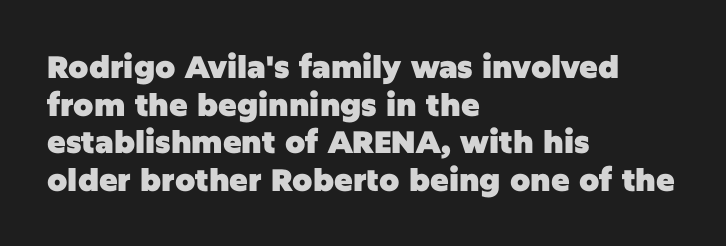
{"serif": "no", "italic": "no", "bold": "yes", "weight": "heavy", "width": "normal", "stroke_contrast": "low", "x_height": "large", "monospaced": "no", "underline": "no", "align": "left", "line_spacing_ratio": 1.21, "letter_spacing": "normal", "letter_spacing_em": 0.0, "glyph_px": 31}
